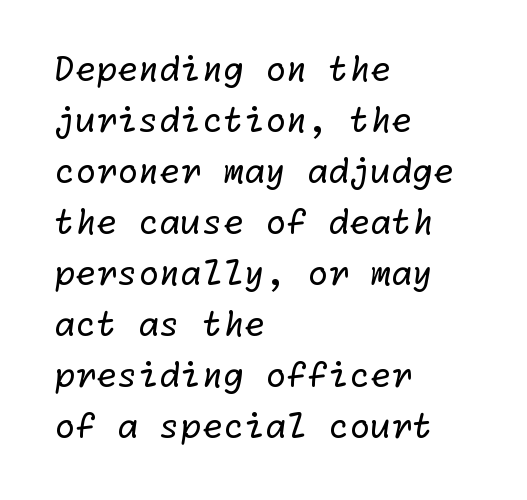
The image shows 34 px regular-weight sans-serif type; set left-aligned, normal line spacing (1.5x), normal letter spacing, not underlined; low stroke contrast and a medium x-height.
